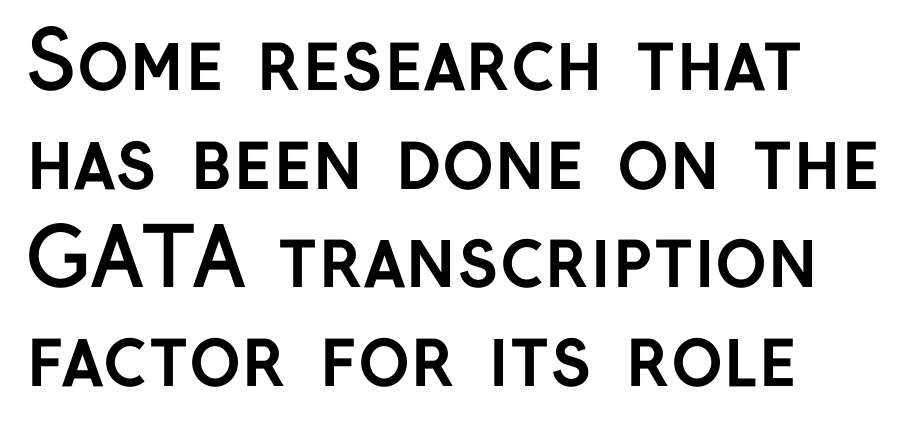
Q: Is the text bold? A: Yes.
Q: Is the text italic (slanted)? A: No, it is upright.
Q: Is the typeface a serif or a sans-serif typeface? A: Sans-serif.
Q: Is the text underlined? A: No.
Q: How is the paragraph aligned? A: Left-aligned.
Q: Is the spacing between letters normal or unusually wide? A: Normal.
Q: Is the spacing between lines tight, normal or loose? A: Normal.
Q: Width (condensed, normal, or wide)? A: Normal.
Q: Stroke contrast? A: Low.
Q: x-height? A: Medium.
Q: Monospaced? A: No.
